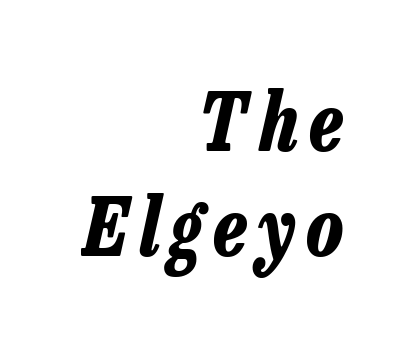
Q: Is the text bold? A: Yes.
Q: Is the text italic (slanted)? A: Yes, it leans right by about 13 degrees.
Q: Is the text underlined? A: No.
Q: How is the paragraph aligned? A: Right-aligned.
Q: Is the spacing between lines tight, normal or loose? A: Normal.
Q: Width (condensed, normal, or wide)? A: Condensed.
Q: Stroke contrast? A: Low.
Q: x-height? A: Medium.
Q: Monospaced? A: No.
